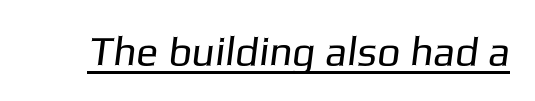
{"serif": "no", "bold": "no", "weight": "regular", "width": "normal", "stroke_contrast": "low", "x_height": "medium", "monospaced": "no", "underline": "yes", "letter_spacing": "normal", "letter_spacing_em": 0.0, "glyph_px": 41}
